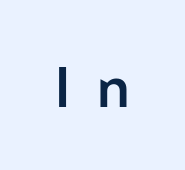
The image shows 57 px semibold sans-serif type, upright; set unusually wide letter spacing (+0.47 em), not underlined; low stroke contrast and a medium x-height.
